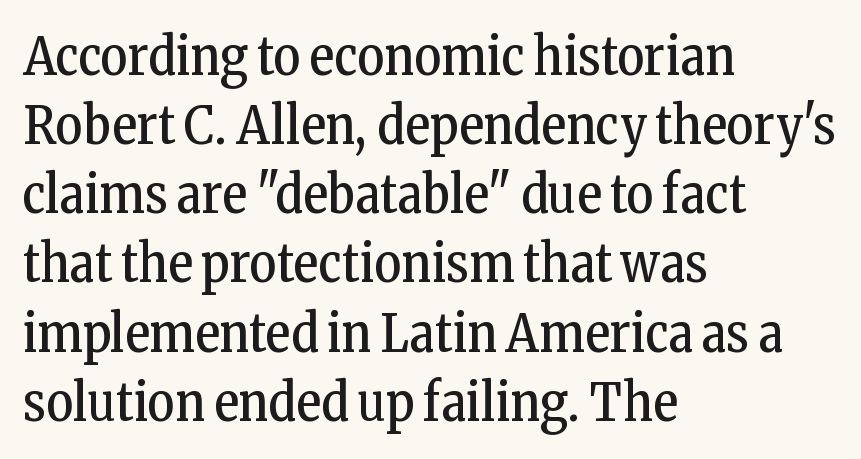
The image shows 52 px regular-weight, condensed serif type, upright; set left-aligned, normal line spacing (1.33x), normal letter spacing, not underlined; low stroke contrast and a medium x-height.
